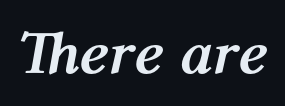
Q: Is the text bold? A: Yes.
Q: Is the text italic (slanted)? A: Yes, it leans right by about 12 degrees.
Q: Is the text underlined? A: No.
Q: Is the spacing between letters normal or unusually wide? A: Normal.
Q: Width (condensed, normal, or wide)? A: Normal.
Q: Stroke contrast? A: Medium.
Q: x-height? A: Medium.
Q: Monospaced? A: No.
